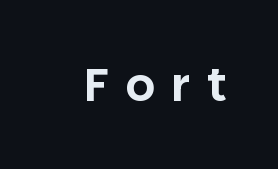
Do the characters align in a grid? No, the font is proportional. Are there feet on the stems? There aren't — it's a sans. The space beneath each line is pristine and unruled. Here the glyphs are tracked loosely, breaking word shapes into spaced letters. Does the lettering tilt? It doesn't — this is upright.
